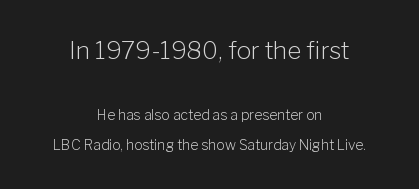
{"italic": "no", "bold": "no", "underline": "no", "align": "center", "line_spacing": "loose", "line_spacing_ratio": 2.14, "letter_spacing": "normal", "letter_spacing_em": 0.0, "larger_block": "first", "size_ratio": 1.71, "glyph_px": 24}
